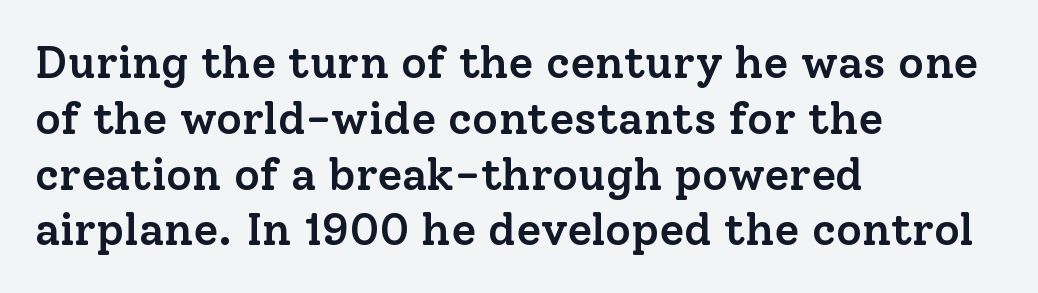
Q: Is the text bold? A: Semi-bold.
Q: Is the text italic (slanted)? A: No, it is upright.
Q: Is the typeface a serif or a sans-serif typeface? A: Serif.
Q: Is the text underlined? A: No.
Q: How is the paragraph aligned? A: Left-aligned.
Q: Is the spacing between letters normal or unusually wide? A: Normal.
Q: Width (condensed, normal, or wide)? A: Normal.
Q: Stroke contrast? A: Low.
Q: x-height? A: Medium.
Q: Monospaced? A: No.
